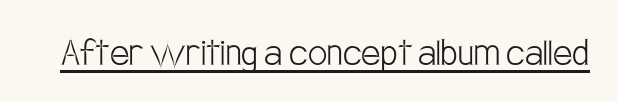
Q: Is the text bold? A: No.
Q: Is the text italic (slanted)? A: No, it is upright.
Q: Is the typeface a serif or a sans-serif typeface? A: Sans-serif.
Q: Is the text underlined? A: Yes.
Q: Is the spacing between letters normal or unusually wide? A: Normal.
Q: Width (condensed, normal, or wide)? A: Condensed.
Q: Stroke contrast? A: Low.
Q: x-height? A: Large.
Q: Monospaced? A: No.
